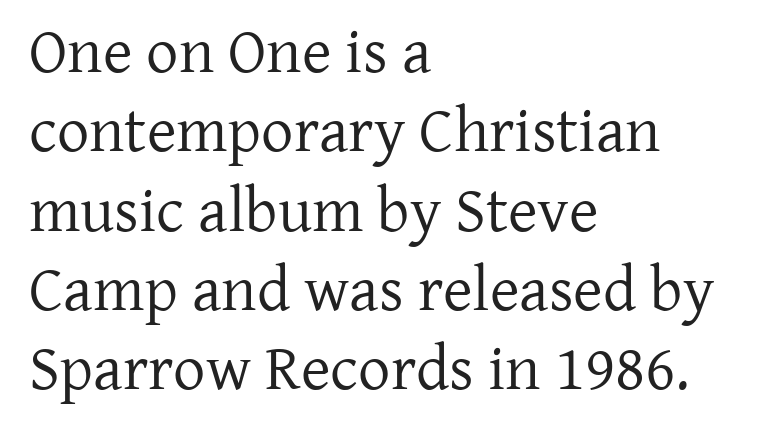
The image shows 64 px regular-weight serif type, upright; set left-aligned, line spacing 1.24x, normal letter spacing, not underlined; low stroke contrast and a medium x-height.
